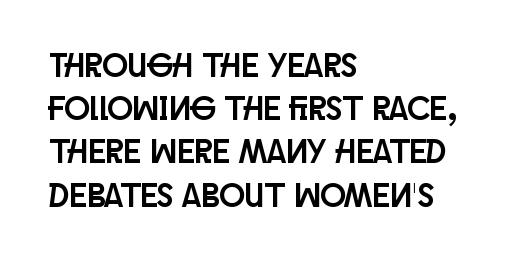
The image shows 34 px condensed sans-serif type, upright; set left-aligned, normal line spacing (1.27x), normal letter spacing, not underlined; low stroke contrast and a large x-height.
